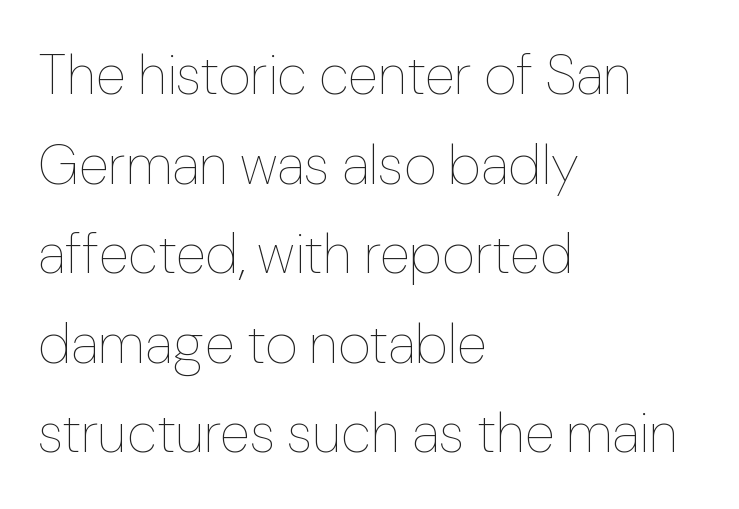
Q: Is the text bold? A: No.
Q: Is the text italic (slanted)? A: No, it is upright.
Q: Is the text underlined? A: No.
Q: How is the paragraph aligned? A: Left-aligned.
Q: Is the spacing between letters normal or unusually wide? A: Normal.
Q: Is the spacing between lines tight, normal or loose? A: Normal.
Q: Width (condensed, normal, or wide)? A: Normal.
Q: Stroke contrast? A: Low.
Q: x-height? A: Medium.
Q: Monospaced? A: No.
